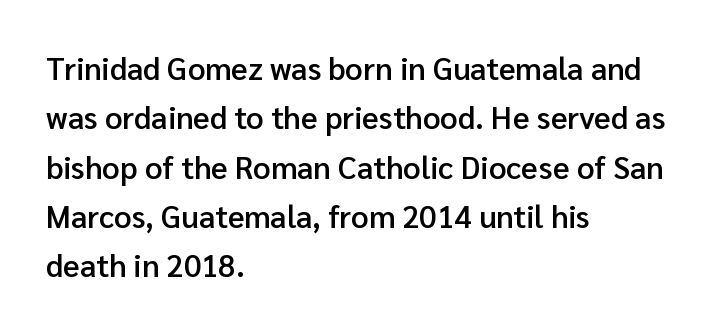
Q: Is the text bold? A: Semi-bold.
Q: Is the text italic (slanted)? A: No, it is upright.
Q: Is the typeface a serif or a sans-serif typeface? A: Sans-serif.
Q: Is the text underlined? A: No.
Q: How is the paragraph aligned? A: Left-aligned.
Q: Is the spacing between letters normal or unusually wide? A: Normal.
Q: Is the spacing between lines tight, normal or loose? A: Normal.
Q: Width (condensed, normal, or wide)? A: Normal.
Q: Stroke contrast? A: Low.
Q: x-height? A: Medium.
Q: Monospaced? A: No.
